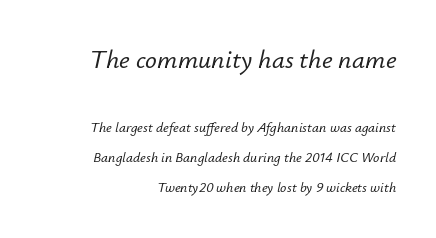
Has an underline been added? It has not. Looking at the ascenders, they clearly lean. A flush-right, rag-left setting is used for this passage. Baseline-to-baseline distance is far greater than the letter height. The horizontal fit of the characters is conventional and even. If you squint, the top block still reads clearly — it's the larger of the two.
